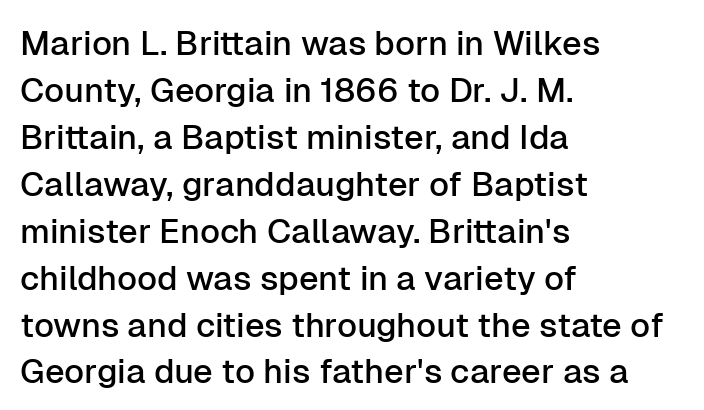
{"serif": "no", "italic": "no", "width": "normal", "stroke_contrast": "low", "x_height": "medium", "monospaced": "no", "underline": "no", "align": "left", "line_spacing": "normal", "line_spacing_ratio": 1.38, "letter_spacing": "normal", "letter_spacing_em": 0.0, "glyph_px": 34}
